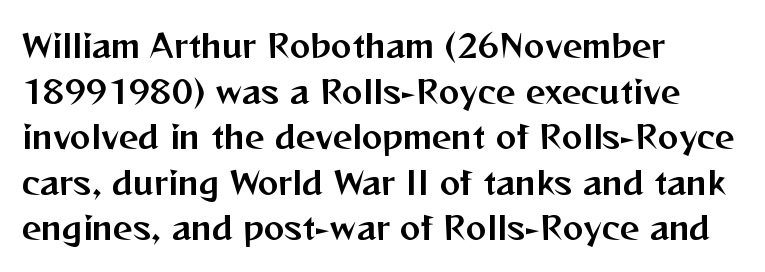
Here the designer chose a conventional face with non-uniform glyph widths. The area under the type is left untouched. Here the glyphs are tracked normally, forming tight word shapes. Each line starts at the same left margin while the right side varies. Quick note: interline space is typical. This is roman type, the default non-slanted kind.
